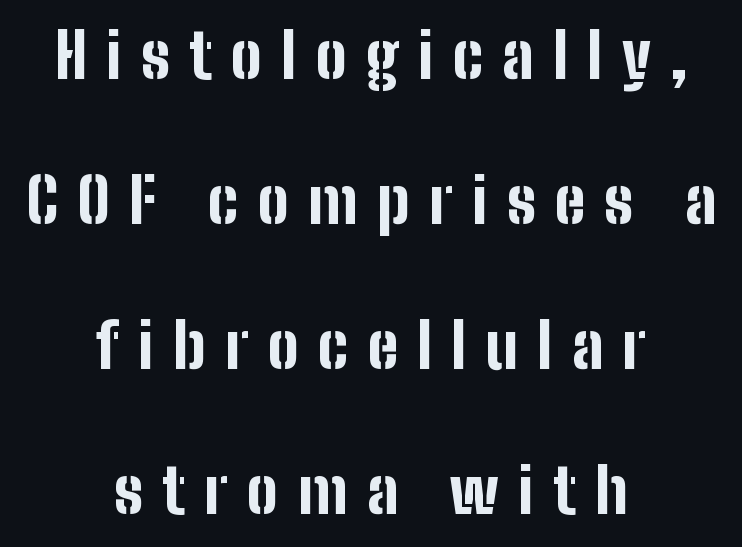
The image shows 62 px bold, condensed sans-serif type, upright; set centered, loose line spacing (2.34x), unusually wide letter spacing (+0.31 em), not underlined; low stroke contrast and a medium x-height.
